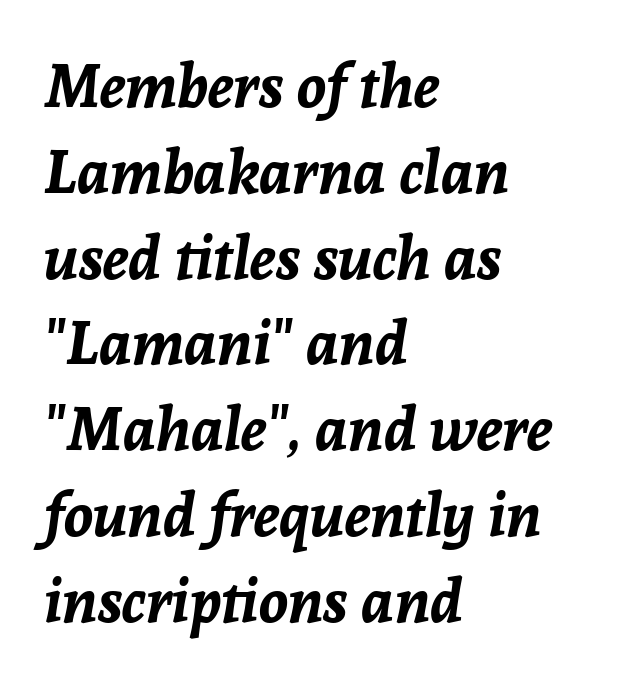
Notice how the stems are inclined rather than vertical — that's the hallmark of italics. These words are printed bold, with thick strokes throughout. Quick note: underline off. Letter spacing: default. Short and long lines alike share a common starting point at left. How would I describe the line gaps? Plain and ordinary.
